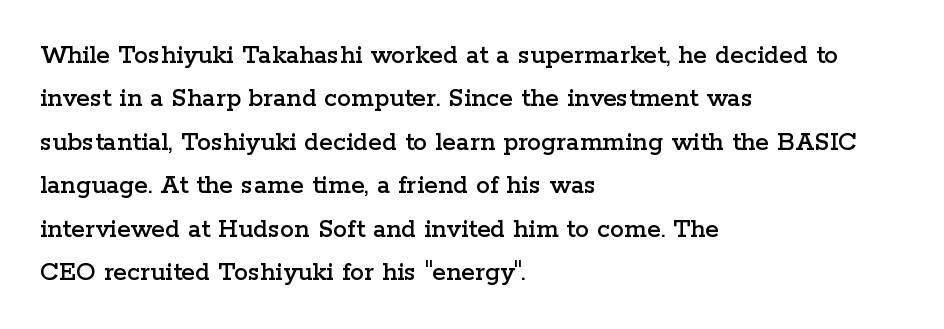
Q: Is the text italic (slanted)? A: No, it is upright.
Q: Is the typeface a serif or a sans-serif typeface? A: Serif.
Q: Is the text underlined? A: No.
Q: How is the paragraph aligned? A: Left-aligned.
Q: Is the spacing between letters normal or unusually wide? A: Normal.
Q: Is the spacing between lines tight, normal or loose? A: Normal.
Q: Width (condensed, normal, or wide)? A: Wide.
Q: Stroke contrast? A: Low.
Q: x-height? A: Medium.
Q: Monospaced? A: No.
